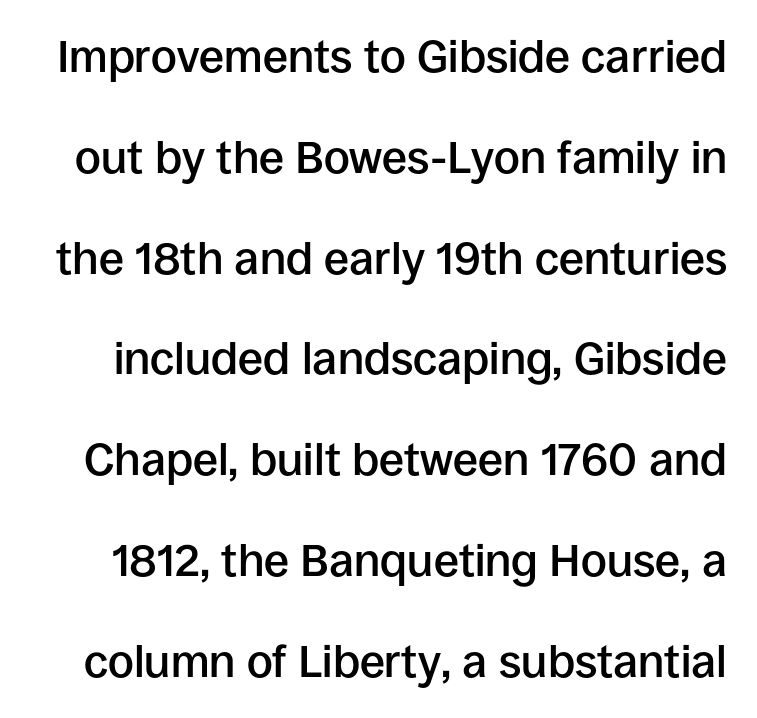
Letter spacing: default. Font category for this specimen: sans-serif. These lines are rendered in a variable-pitch font. Does the leading feel generous? Absolutely, it's lavish. Every character sits straight up, as roman type does.
